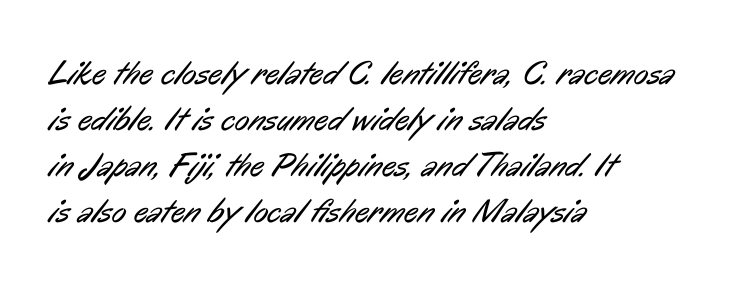
{"serif": "no", "bold": "no", "weight": "regular", "width": "condensed", "stroke_contrast": "low", "x_height": "medium", "monospaced": "no", "underline": "no", "align": "left", "line_spacing": "normal", "line_spacing_ratio": 1.35, "letter_spacing": "normal", "letter_spacing_em": 0.0, "glyph_px": 34}
